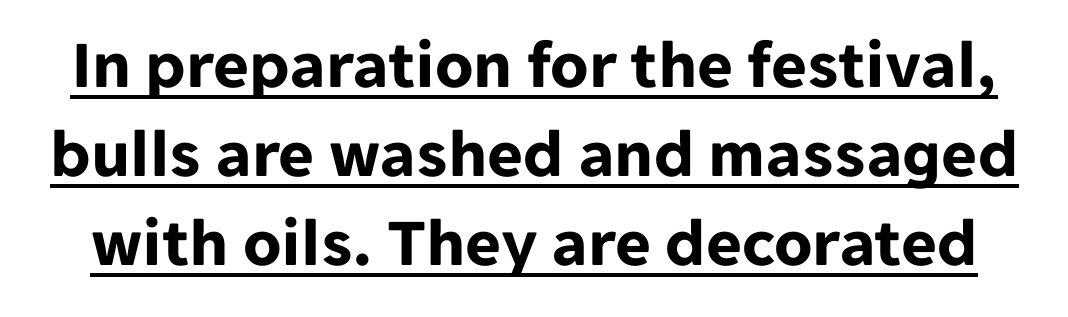
The letters advance in unequal steps, a hallmark of proportional type. Does the type have serifs? No, each stem ends abruptly. The sample has been set heavy, in full bold. Is there an underline? Yes — a line sits under the letters. If you measured baseline to baseline, you'd find a middling distance.
